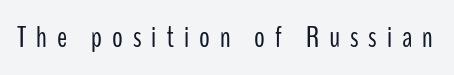
Q: Is the text bold? A: No.
Q: Is the text italic (slanted)? A: No, it is upright.
Q: Is the typeface a serif or a sans-serif typeface? A: Sans-serif.
Q: Is the text underlined? A: No.
Q: Is the spacing between letters normal or unusually wide? A: Unusually wide.
Q: Width (condensed, normal, or wide)? A: Condensed.
Q: Stroke contrast? A: Low.
Q: x-height? A: Medium.
Q: Monospaced? A: No.
